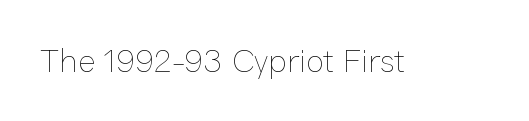
Q: Is the text bold? A: No.
Q: Is the text italic (slanted)? A: No, it is upright.
Q: Is the text underlined? A: No.
Q: Is the spacing between letters normal or unusually wide? A: Normal.
Q: Width (condensed, normal, or wide)? A: Normal.
Q: Stroke contrast? A: Low.
Q: x-height? A: Medium.
Q: Monospaced? A: No.
